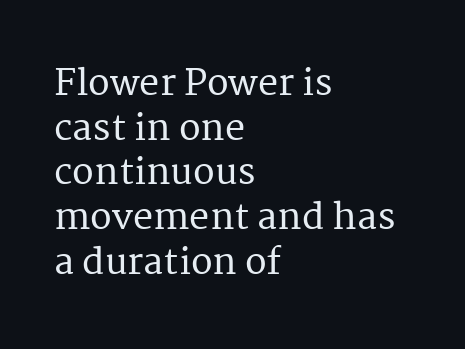
It's the straight-up-and-down kind of type. The glyphs are unaccompanied by any horizontal stroke below them. Examine the stroke ends and you'll spot serifs. A classic flush-left, rag-right setting is used for this passage. The passage shown has conventional tracking throughout.
